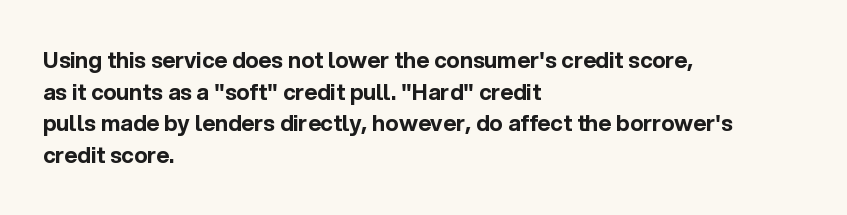
The image shows 22 px bold type, upright; set left-aligned, normal line spacing (1.44x), normal letter spacing, not underlined.
